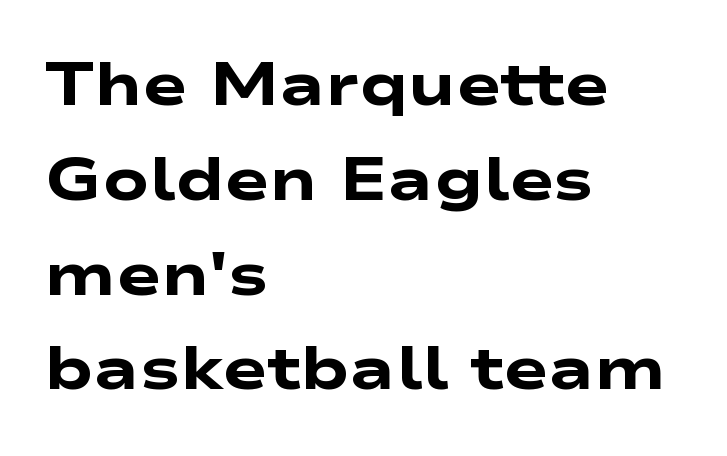
Q: Is the text bold? A: Yes.
Q: Is the typeface a serif or a sans-serif typeface? A: Sans-serif.
Q: Is the text underlined? A: No.
Q: How is the paragraph aligned? A: Left-aligned.
Q: Is the spacing between letters normal or unusually wide? A: Normal.
Q: Is the spacing between lines tight, normal or loose? A: Normal.
Q: Width (condensed, normal, or wide)? A: Wide.
Q: Stroke contrast? A: Low.
Q: x-height? A: Medium.
Q: Monospaced? A: No.
